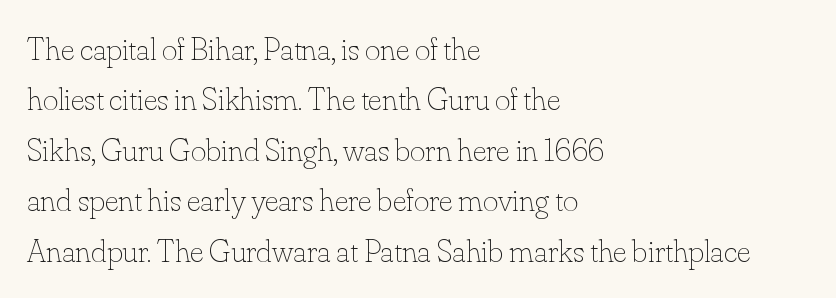
Q: Is the text bold? A: No.
Q: Is the text italic (slanted)? A: No, it is upright.
Q: Is the text underlined? A: No.
Q: How is the paragraph aligned? A: Left-aligned.
Q: Is the spacing between letters normal or unusually wide? A: Normal.
Q: Is the spacing between lines tight, normal or loose? A: Normal.
Q: Width (condensed, normal, or wide)? A: Normal.
Q: Stroke contrast? A: Low.
Q: x-height? A: Small.
Q: Monospaced? A: No.
